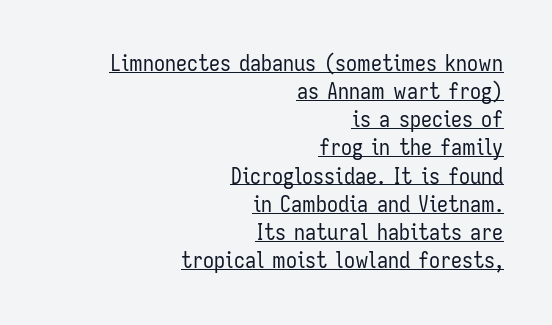
{"italic": "no", "bold": "no", "underline": "yes", "align": "right", "line_spacing": "normal", "line_spacing_ratio": 1.28, "letter_spacing": "normal", "letter_spacing_em": 0.0, "glyph_px": 22}
